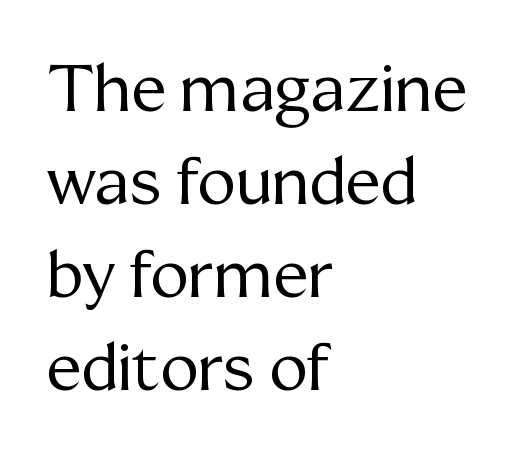
{"serif": "yes", "italic": "no", "bold": "no", "weight": "regular", "width": "normal", "stroke_contrast": "medium", "x_height": "medium", "monospaced": "no", "underline": "no", "align": "left", "line_spacing": "normal", "line_spacing_ratio": 1.43, "letter_spacing": "normal", "letter_spacing_em": 0.0, "glyph_px": 65}
